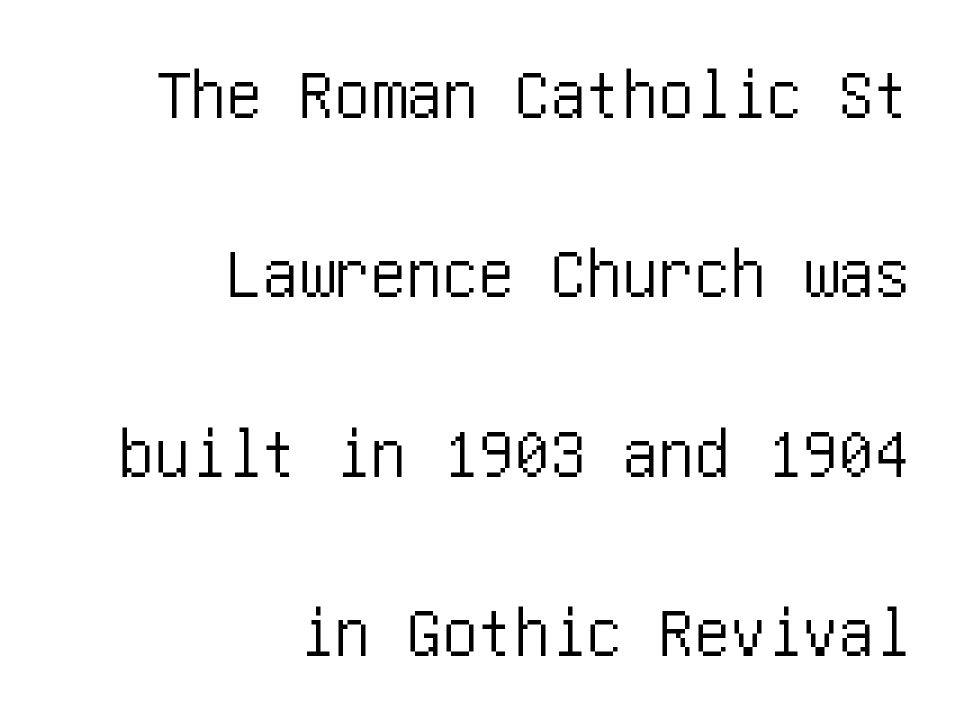
{"serif": "no", "italic": "no", "width": "condensed", "stroke_contrast": "low", "x_height": "large", "underline": "no", "align": "right", "line_spacing": "loose", "line_spacing_ratio": 2.49, "letter_spacing": "normal", "letter_spacing_em": 0.0, "glyph_px": 72}
